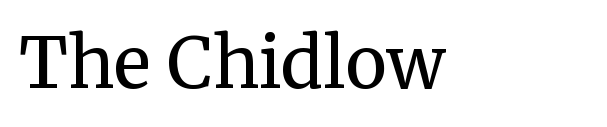
{"serif": "yes", "italic": "no", "bold": "no", "weight": "regular", "width": "normal", "stroke_contrast": "medium", "x_height": "medium", "monospaced": "no", "underline": "no", "align": "left", "letter_spacing": "normal", "letter_spacing_em": 0.0, "glyph_px": 70}
